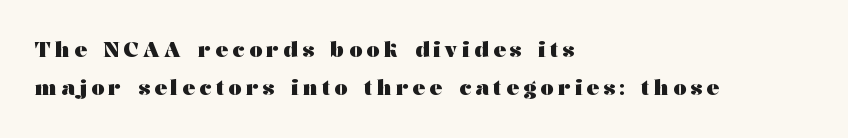
Q: Is the text bold? A: Yes.
Q: Is the text italic (slanted)? A: No, it is upright.
Q: Is the text underlined? A: No.
Q: How is the paragraph aligned? A: Left-aligned.
Q: Is the spacing between letters normal or unusually wide? A: Unusually wide.
